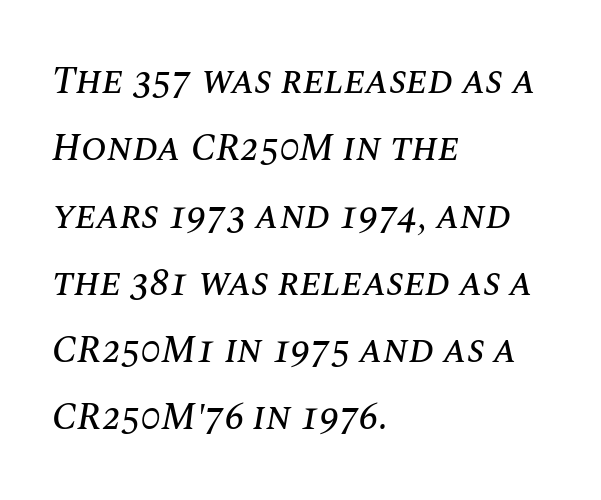
The image shows 38 px text type, italic (leaning right); set left-aligned, line spacing 1.77x, normal letter spacing, not underlined; medium stroke contrast and a large x-height.
